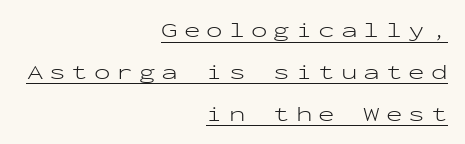
Q: Is the text bold? A: No.
Q: Is the text italic (slanted)? A: No, it is upright.
Q: Is the text underlined? A: Yes.
Q: How is the paragraph aligned? A: Right-aligned.
Q: Is the spacing between letters normal or unusually wide? A: Unusually wide.
Q: Is the spacing between lines tight, normal or loose? A: Loose.
